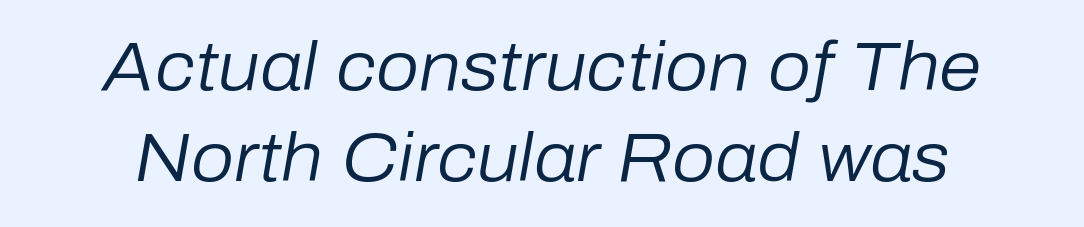
The image shows 68 px regular-weight type, italic (leaning right); set normal line spacing (1.34x), normal letter spacing, not underlined; low stroke contrast and a medium x-height.
